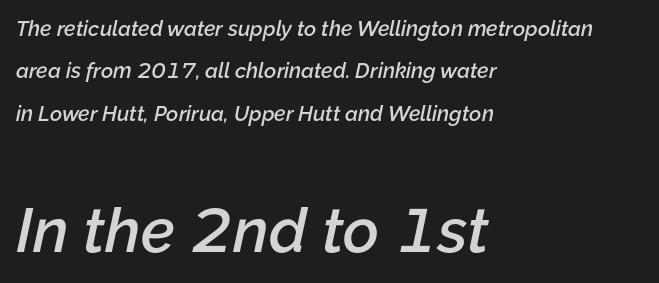
The designer dialed line spacing up above the default. Caption: semibold face, moderately heavy strokes. Between these two stacked blocks, the lower one wins on size. Caption: multi-line text, flush left, ragged right.
